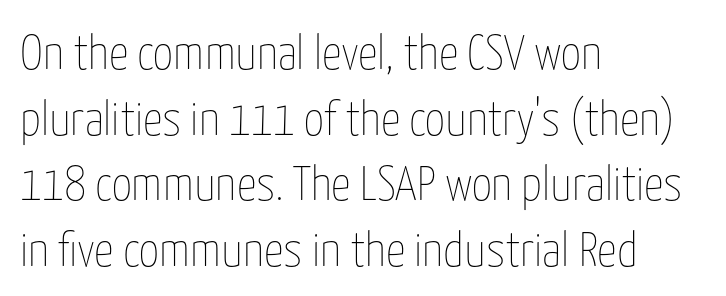
{"italic": "no", "bold": "no", "weight": "thin", "width": "condensed", "stroke_contrast": "low", "x_height": "medium", "monospaced": "no", "underline": "no", "align": "left", "line_spacing": "normal", "line_spacing_ratio": 1.34, "letter_spacing": "normal", "letter_spacing_em": 0.0, "glyph_px": 49}
